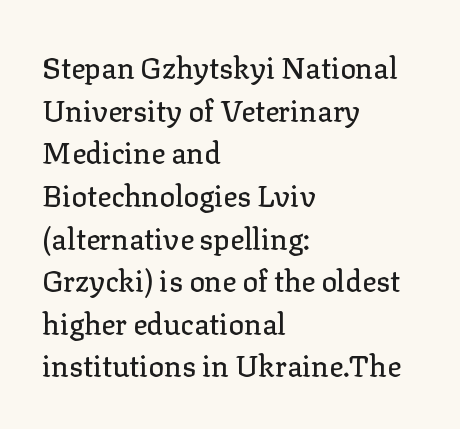
Q: Is the text italic (slanted)? A: No, it is upright.
Q: Is the typeface a serif or a sans-serif typeface? A: Serif.
Q: Is the text underlined? A: No.
Q: How is the paragraph aligned? A: Left-aligned.
Q: Is the spacing between letters normal or unusually wide? A: Normal.
Q: Is the spacing between lines tight, normal or loose? A: Normal.
Q: Width (condensed, normal, or wide)? A: Normal.
Q: Stroke contrast? A: Low.
Q: x-height? A: Medium.
Q: Monospaced? A: No.
